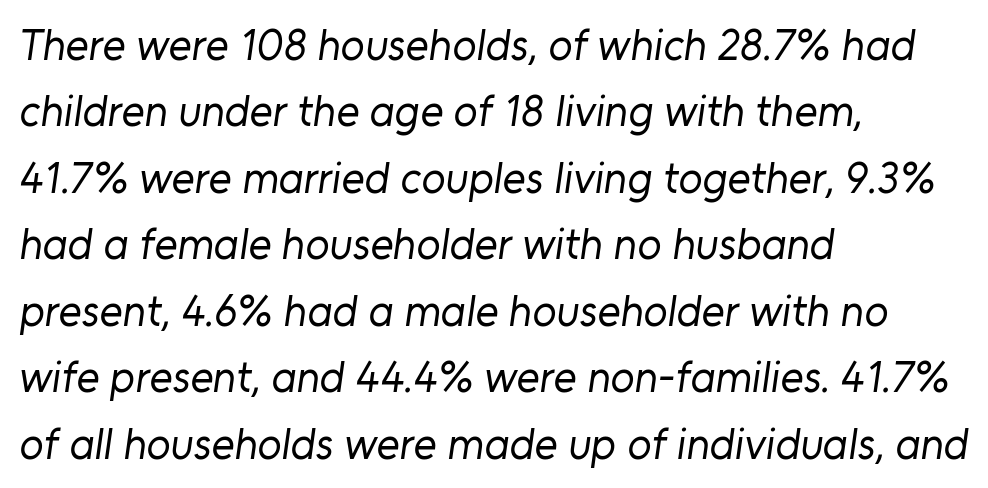
Quick note: underline off. Stems here are at most as thick as an everyday book face. The paragraph has a hard left edge and a soft right edge. How would I describe the line gaps? Plain and ordinary.
